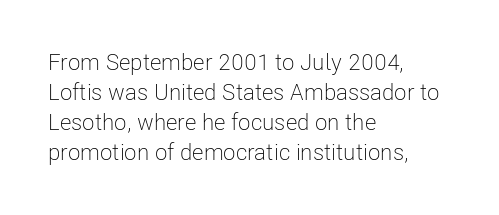
{"italic": "no", "bold": "no", "underline": "no", "align": "left", "line_spacing": "normal", "line_spacing_ratio": 1.31, "letter_spacing": "normal", "letter_spacing_em": 0.0, "glyph_px": 23}
